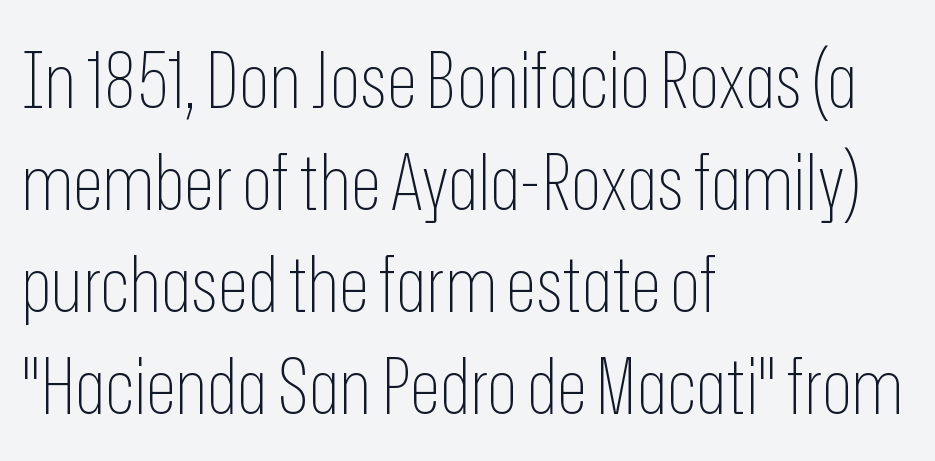
Descender tails drop into unmarked territory. Caption: face not bold, strokes unweighted. Nobody touched the tracking dial on this one. The lines are quadded left. Characters remain perfectly vertical along every line. No feet cap the strokes, marking this as sans-serif type.
